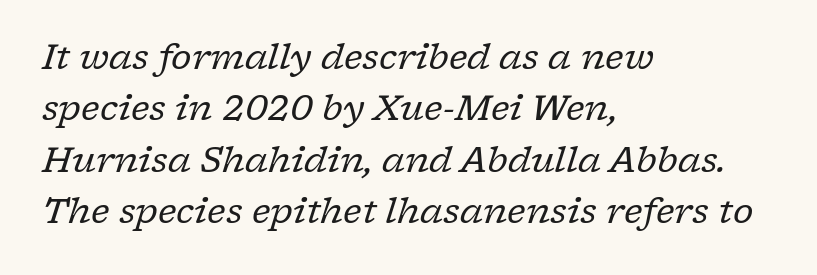
Check under the words: just untouched page. Yep, that's italic — everything's leaning. You could call the tracking neutral — neither tight nor loose. Compared with a centered layout, this one pins lines to the left instead. Notice how descenders clear the ascenders below comfortably — that's standard leading. The passage shown is typed in a proportional face where columns would drift.
